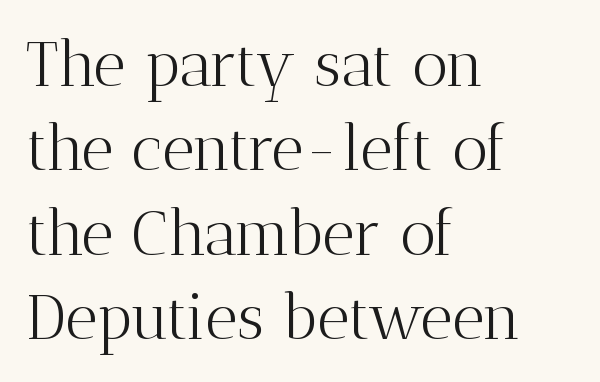
The image shows 63 px light serif type, upright; set left-aligned, normal line spacing (1.34x), normal letter spacing, not underlined; medium stroke contrast and a medium x-height.
